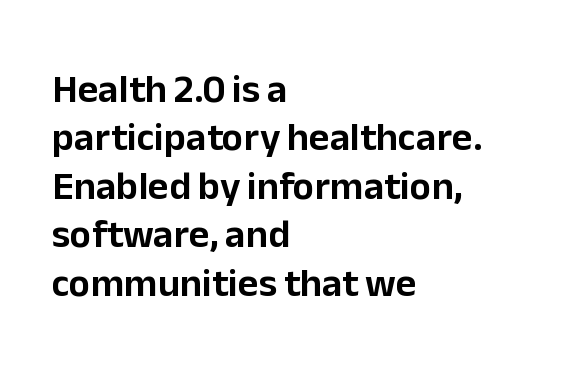
{"serif": "no", "italic": "no", "width": "normal", "stroke_contrast": "low", "x_height": "medium", "monospaced": "no", "underline": "no", "align": "left", "line_spacing_ratio": 1.21, "letter_spacing": "normal", "letter_spacing_em": 0.0, "glyph_px": 40}
